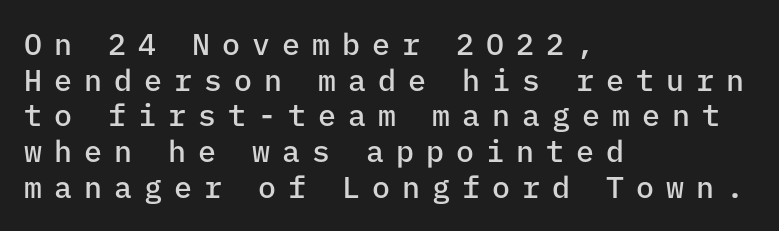
Do the letters lean? They stand straight. The lines are quadded left. A typesetter would call this heavily tracked-out type. The letters march in equal steps, a hallmark of fixed-pitch type. I'd describe the lettering as semibold — firm but not a full bold.
